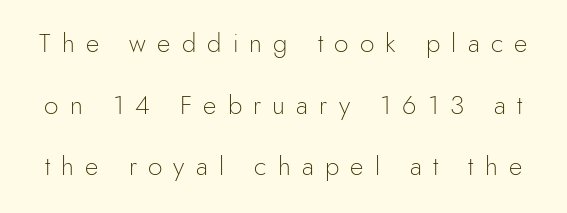
Q: Is the text bold? A: No.
Q: Is the text italic (slanted)? A: No, it is upright.
Q: Is the text underlined? A: No.
Q: Is the spacing between letters normal or unusually wide? A: Unusually wide.
Q: Is the spacing between lines tight, normal or loose? A: Loose.
